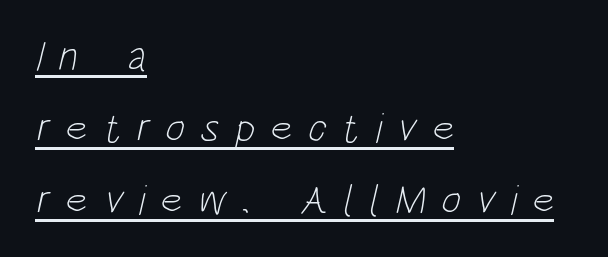
Q: Is the text bold? A: No.
Q: Is the typeface a serif or a sans-serif typeface? A: Sans-serif.
Q: Is the text underlined? A: Yes.
Q: How is the paragraph aligned? A: Left-aligned.
Q: Is the spacing between letters normal or unusually wide? A: Unusually wide.
Q: Width (condensed, normal, or wide)? A: Condensed.
Q: Stroke contrast? A: Low.
Q: x-height? A: Large.
Q: Monospaced? A: No.
